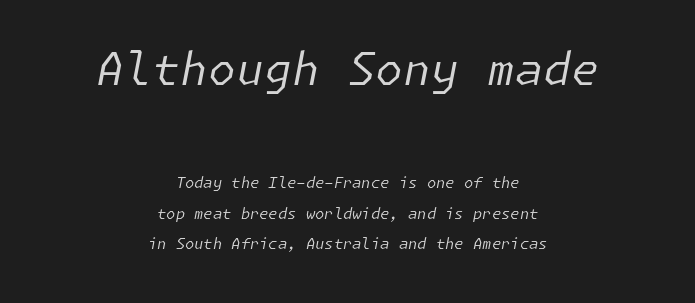
Is the block centered? Yes — each line is placed symmetrically about the middle. Underlining? Definitely not there. The line texture is even and compact thanks to regular tracking. This is not heavy type; no bold has been used.
